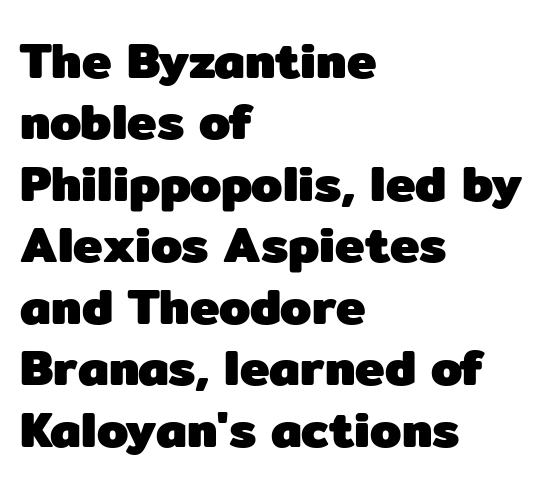
{"serif": "no", "italic": "no", "bold": "yes", "weight": "heavy", "width": "normal", "stroke_contrast": "low", "x_height": "medium", "monospaced": "no", "underline": "no", "align": "left", "line_spacing_ratio": 1.23, "letter_spacing": "normal", "letter_spacing_em": 0.0, "glyph_px": 50}
